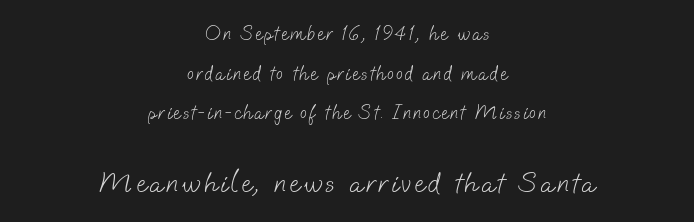
Q: Is the text bold? A: No.
Q: Is the typeface a serif or a sans-serif typeface? A: Sans-serif.
Q: Is the text underlined? A: No.
Q: How is the paragraph aligned? A: Centered.
Q: Is the spacing between lines tight, normal or loose? A: Loose.
Q: Which block of text is set in a larger size, the first (top) or the second (bottom)? A: The second (bottom) one.
Q: Width (condensed, normal, or wide)? A: Normal.
Q: Stroke contrast? A: Low.
Q: x-height? A: Small.
Q: Monospaced? A: No.
